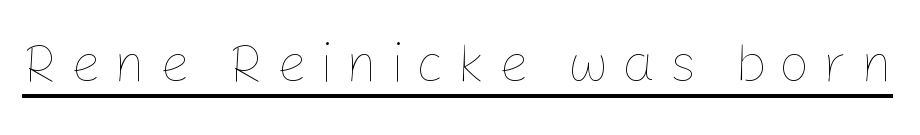
{"italic": "no", "bold": "no", "weight": "thin", "width": "normal", "stroke_contrast": "low", "x_height": "medium", "monospaced": "no", "underline": "yes", "letter_spacing": "wide", "letter_spacing_em": 0.24, "glyph_px": 54}
